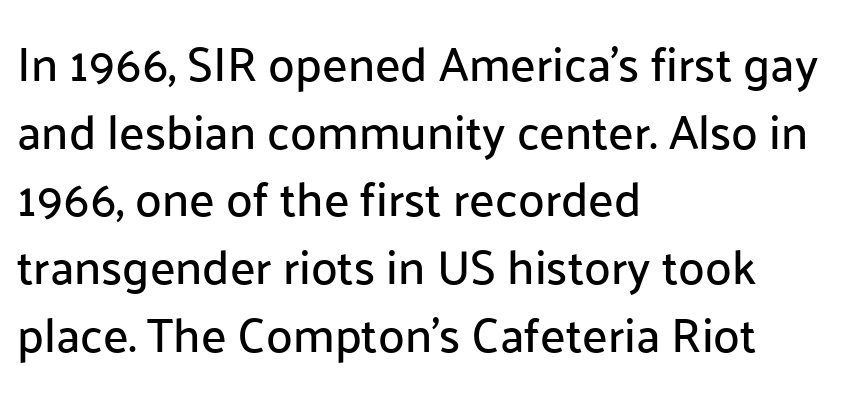
{"serif": "no", "italic": "no", "width": "normal", "stroke_contrast": "low", "x_height": "medium", "monospaced": "no", "underline": "no", "align": "left", "line_spacing": "normal", "line_spacing_ratio": 1.41, "letter_spacing": "normal", "letter_spacing_em": 0.0, "glyph_px": 48}
